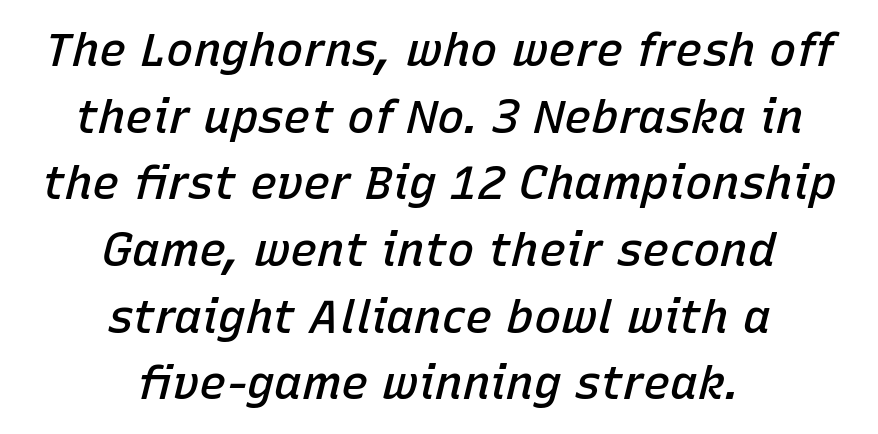
Q: Is the text bold? A: Semi-bold.
Q: Is the text italic (slanted)? A: Yes, it leans right by about 15 degrees.
Q: Is the text underlined? A: No.
Q: How is the paragraph aligned? A: Centered.
Q: Is the spacing between letters normal or unusually wide? A: Normal.
Q: Is the spacing between lines tight, normal or loose? A: Normal.
Q: Width (condensed, normal, or wide)? A: Normal.
Q: Stroke contrast? A: Low.
Q: x-height? A: Medium.
Q: Monospaced? A: No.
